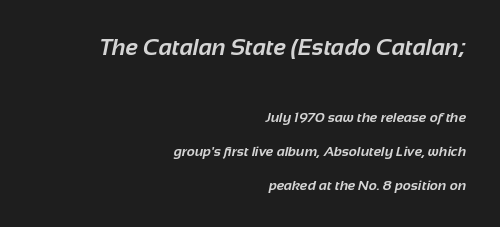
Each new line begins a long way beneath the previous one. The face used here has the dense, thick strokes of a bold. Is the letter spacing exaggerated? No — it looks like the ordinary default. Caption: upper text group enlarged, lower text group reduced.
